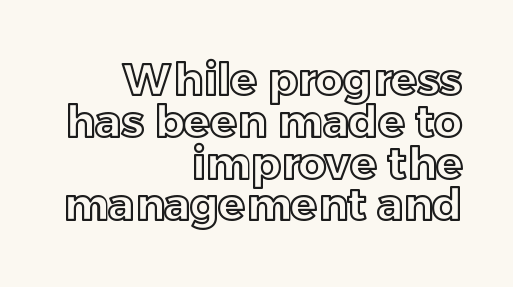
Q: Is the text italic (slanted)? A: No, it is upright.
Q: Is the text underlined? A: No.
Q: How is the paragraph aligned? A: Right-aligned.
Q: Is the spacing between letters normal or unusually wide? A: Normal.
Q: Is the spacing between lines tight, normal or loose? A: Tight.
Q: Width (condensed, normal, or wide)? A: Normal.
Q: x-height? A: Medium.
Q: Monospaced? A: No.
